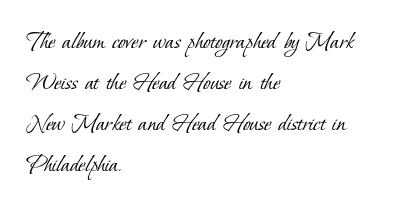
The image shows 27 px text type; set left-aligned, normal line spacing (1.52x), normal letter spacing, not underlined.
